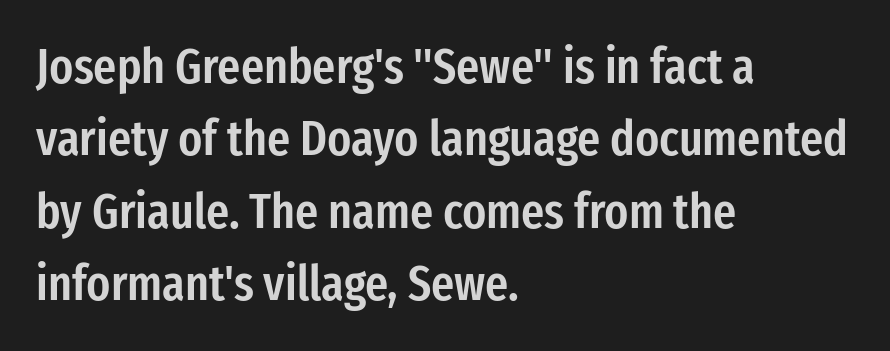
Q: Is the text bold? A: Semi-bold.
Q: Is the text italic (slanted)? A: No, it is upright.
Q: Is the typeface a serif or a sans-serif typeface? A: Sans-serif.
Q: Is the text underlined? A: No.
Q: How is the paragraph aligned? A: Left-aligned.
Q: Is the spacing between letters normal or unusually wide? A: Normal.
Q: Is the spacing between lines tight, normal or loose? A: Normal.
Q: Width (condensed, normal, or wide)? A: Condensed.
Q: Stroke contrast? A: Low.
Q: x-height? A: Medium.
Q: Monospaced? A: No.
